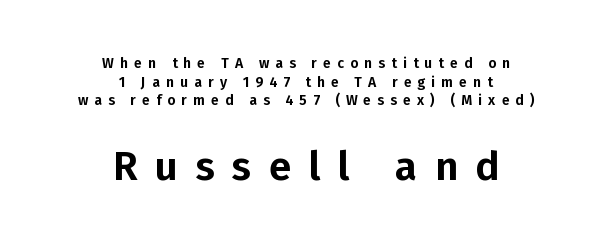
{"serif": "no", "italic": "no", "width": "normal", "stroke_contrast": "low", "x_height": "medium", "monospaced": "no", "underline": "no", "align": "center", "line_spacing": "normal", "line_spacing_ratio": 1.33, "letter_spacing": "wide", "letter_spacing_em": 0.44, "larger_block": "second", "size_ratio": 2.86, "glyph_px": 40}
